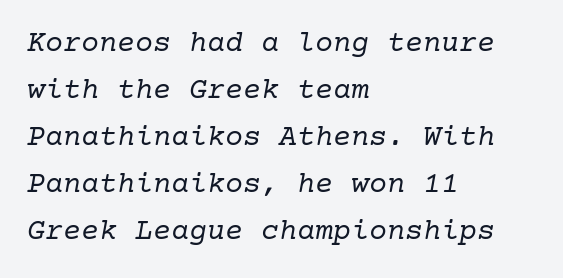
The image shows 30 px regular-weight serif type, italic (leaning right); set left-aligned, normal line spacing (1.57x), normal letter spacing, not underlined; low stroke contrast and a medium x-height.
